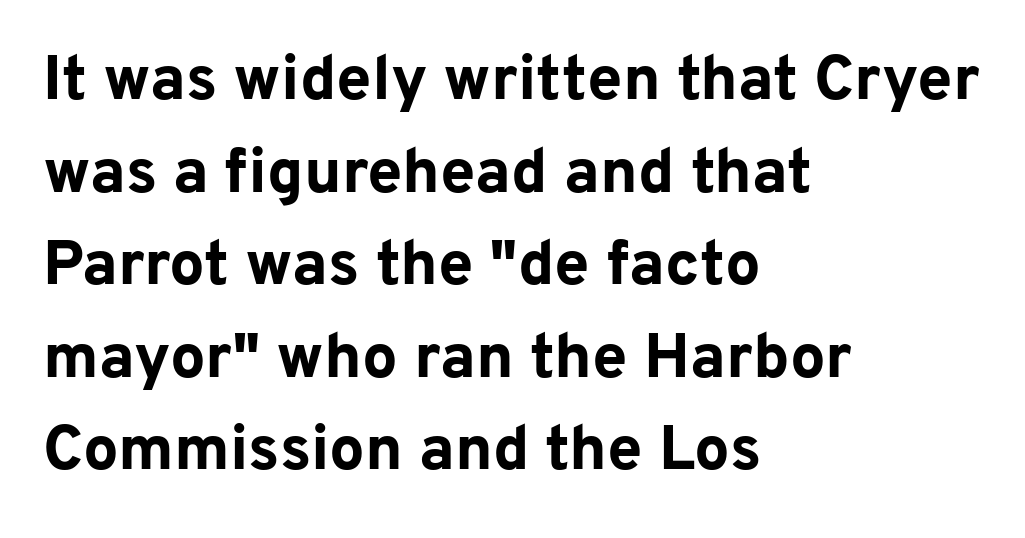
Q: Is the text bold? A: Yes.
Q: Is the text italic (slanted)? A: No, it is upright.
Q: Is the typeface a serif or a sans-serif typeface? A: Sans-serif.
Q: Is the text underlined? A: No.
Q: How is the paragraph aligned? A: Left-aligned.
Q: Is the spacing between letters normal or unusually wide? A: Normal.
Q: Is the spacing between lines tight, normal or loose? A: Normal.
Q: Width (condensed, normal, or wide)? A: Normal.
Q: Stroke contrast? A: Low.
Q: x-height? A: Medium.
Q: Monospaced? A: No.
